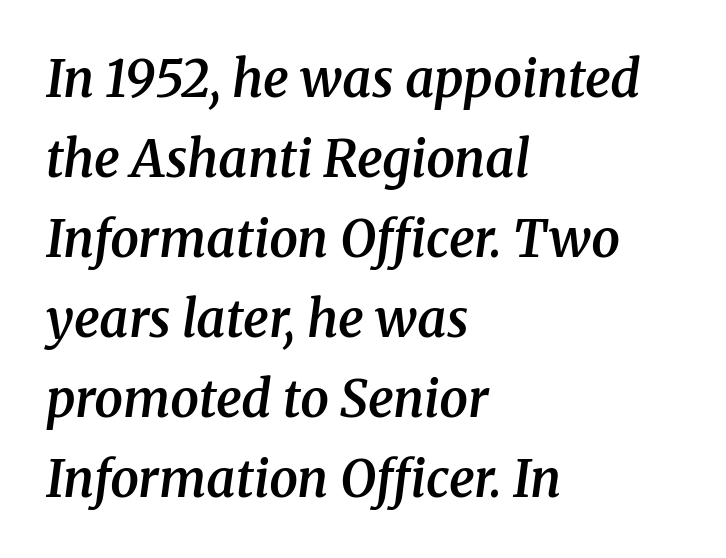
{"serif": "yes", "italic": "yes", "lean": "right", "slant_degrees": 8, "bold": "semi", "weight": "semibold", "width": "normal", "stroke_contrast": "medium", "x_height": "medium", "monospaced": "no", "underline": "no", "align": "left", "line_spacing": "normal", "line_spacing_ratio": 1.57, "letter_spacing": "normal", "letter_spacing_em": 0.0, "glyph_px": 51}
